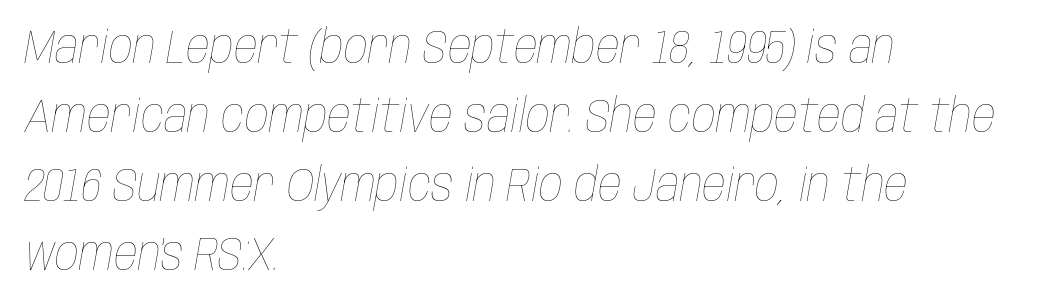
The image shows 47 px thin, condensed type, italic (leaning right); set left-aligned, normal line spacing (1.47x), normal letter spacing, not underlined; low stroke contrast and a large x-height.
